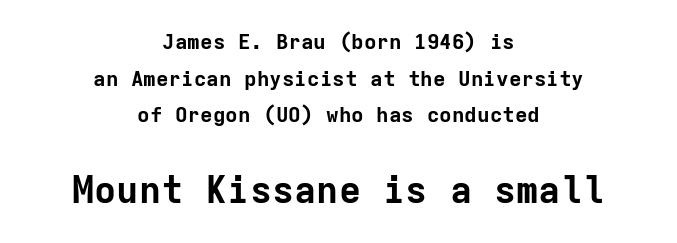
Size contrast runs from small at the top to large at the bottom. Compared with typical body copy, the letter spacing here is the same. Neither beginnings nor endings align; midpoints do. Italic: no, the glyphs are upright roman. Beneath every word, the page is bare. Here the designer chose a console-style face with uniform glyph widths.
